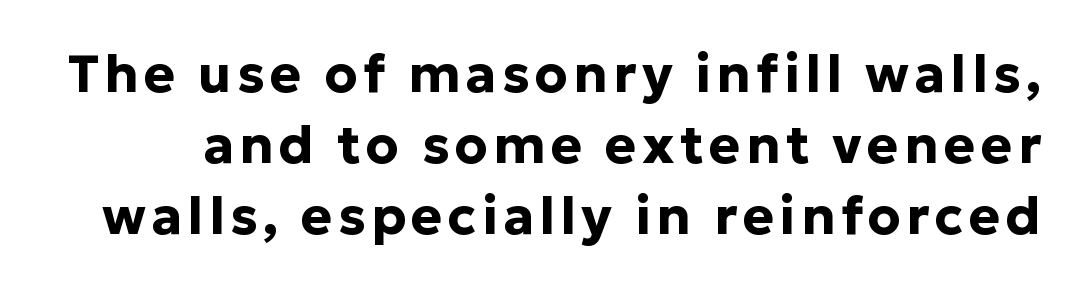
The image shows 53 px bold sans-serif type, upright; set normal line spacing (1.34x), not underlined; low stroke contrast and a medium x-height.
